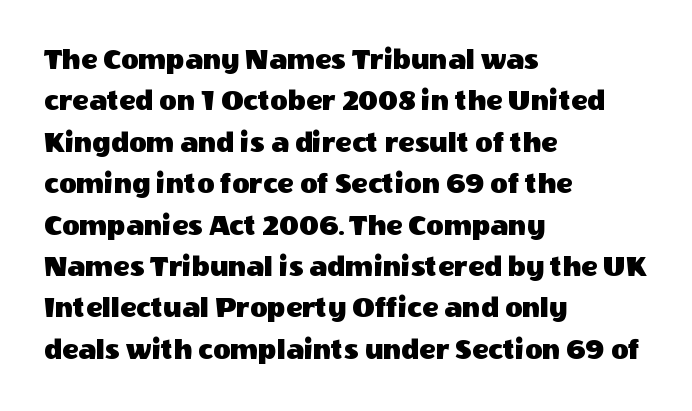
Q: Is the text italic (slanted)? A: No, it is upright.
Q: Is the typeface a serif or a sans-serif typeface? A: Sans-serif.
Q: Is the text underlined? A: No.
Q: How is the paragraph aligned? A: Left-aligned.
Q: Is the spacing between letters normal or unusually wide? A: Normal.
Q: Is the spacing between lines tight, normal or loose? A: Normal.
Q: Width (condensed, normal, or wide)? A: Normal.
Q: x-height? A: Large.
Q: Monospaced? A: No.
